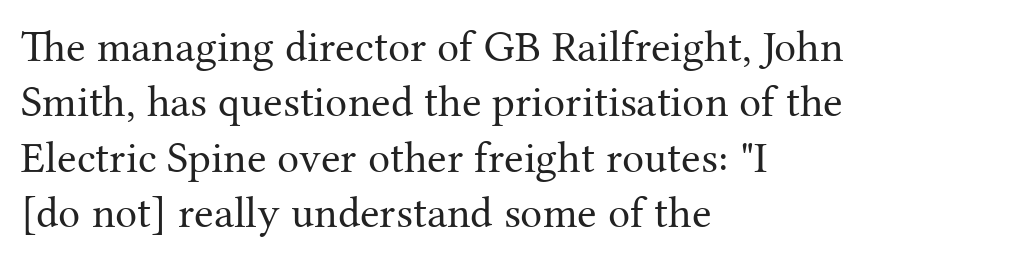
The image shows 44 px regular-weight serif type, upright; set left-aligned, normal line spacing (1.26x), normal letter spacing, not underlined; medium stroke contrast and a medium x-height.
